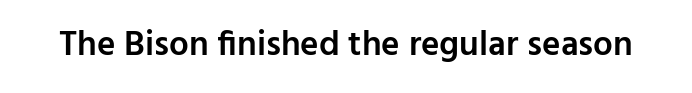
The image shows 35 px semibold sans-serif type, upright; set normal letter spacing, not underlined; low stroke contrast and a medium x-height.
